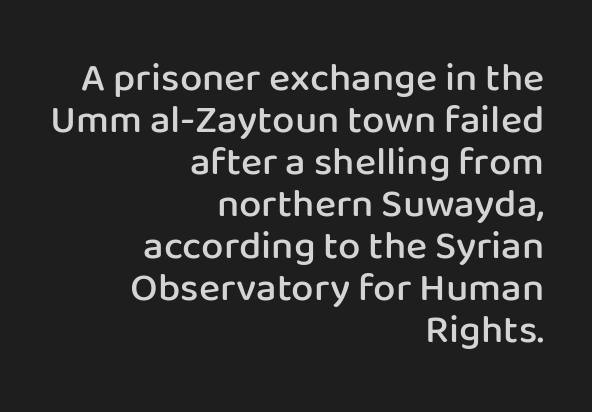
{"serif": "no", "italic": "no", "bold": "semi", "weight": "semibold", "width": "normal", "stroke_contrast": "low", "x_height": "medium", "monospaced": "no", "underline": "no", "align": "right", "line_spacing": "tight", "line_spacing_ratio": 1.05, "letter_spacing": "normal", "letter_spacing_em": 0.0, "glyph_px": 40}
